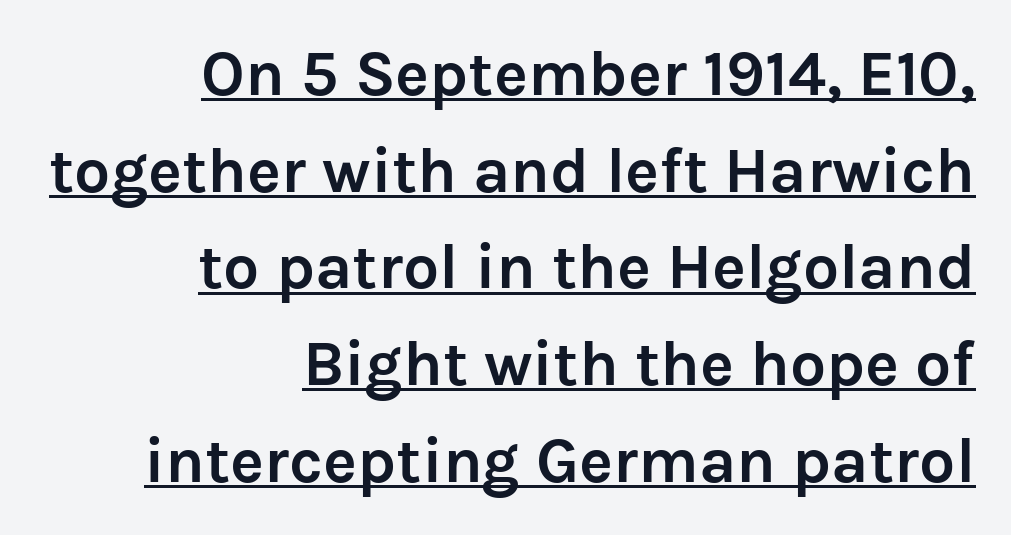
The image shows 64 px semibold sans-serif type, upright; set right-aligned, normal line spacing (1.51x), normal letter spacing, underlined; low stroke contrast and a medium x-height.
